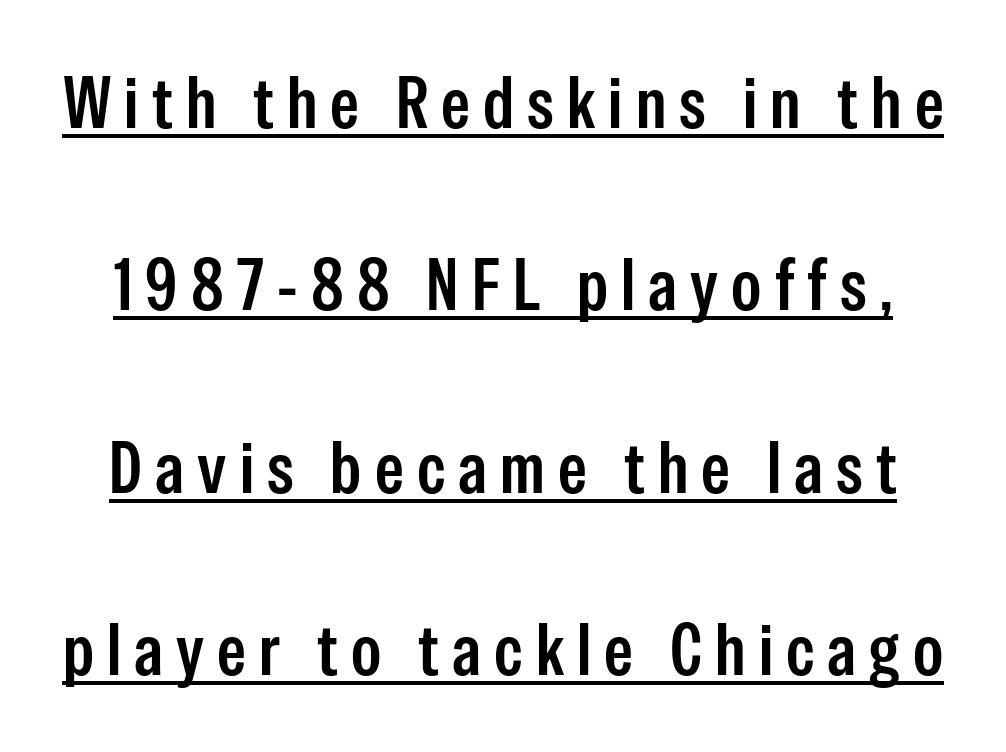
{"serif": "no", "italic": "no", "width": "condensed", "stroke_contrast": "low", "x_height": "medium", "monospaced": "no", "underline": "yes", "line_spacing": "loose", "line_spacing_ratio": 2.5, "glyph_px": 73}
